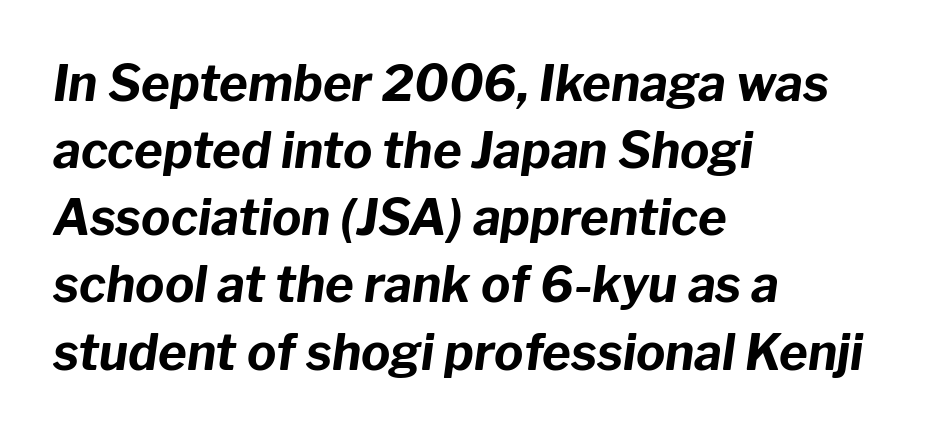
Students, observe: this is what conventionally led text looks like. The paragraph shown leans on its left margin. Do the characters align in a grid? No, the font is proportional. Nobody touched the tracking dial on this one.
